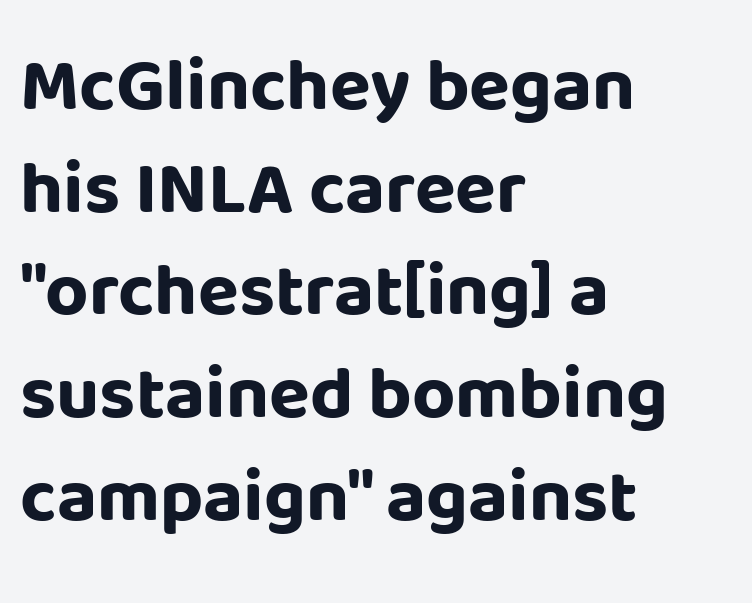
In terms of weight, the rendering is a true, heavy bold. This sample has the flowing, uneven cadence of proportional lettering. This rendering leaves character spacing at its baseline value. Normally led — the rows are evenly, conventionally spaced.
